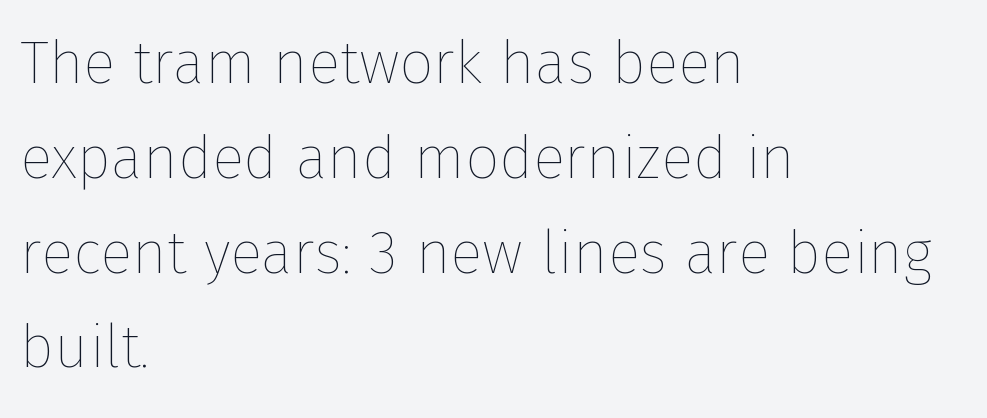
The image shows 60 px thin type, upright; set left-aligned, normal line spacing (1.58x), normal letter spacing, not underlined; low stroke contrast and a medium x-height.
